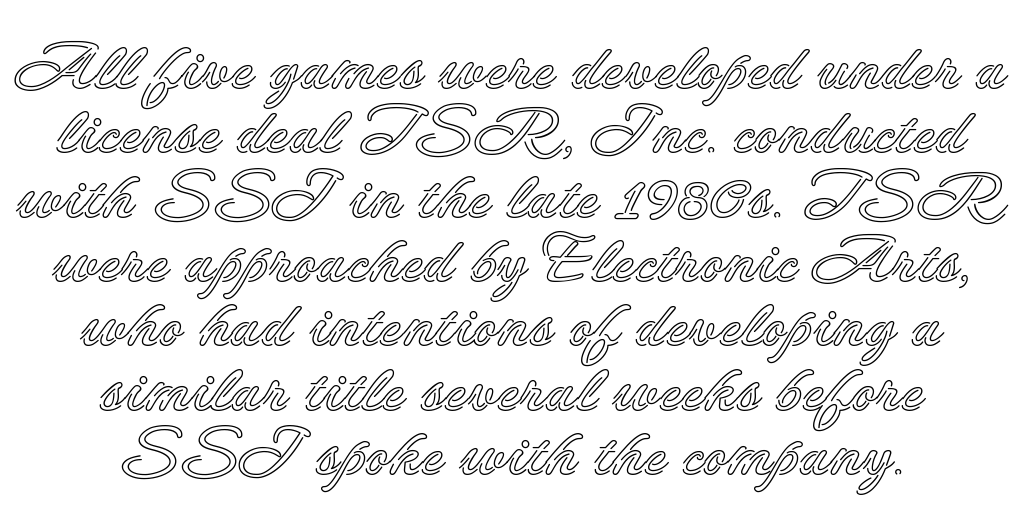
The image shows 67 px text type; set centered, tight line spacing (0.96x), normal letter spacing, not underlined; a small x-height.
